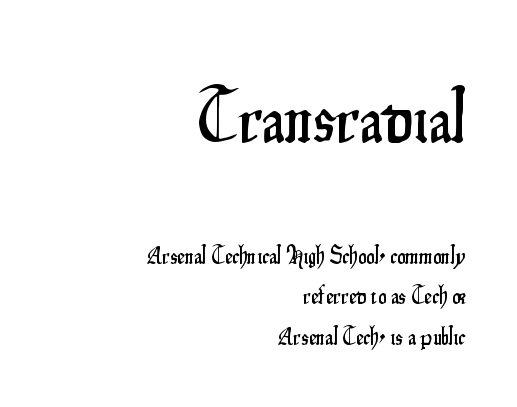
The image shows 73 px condensed sans-serif type, upright; set right-aligned, normal line spacing (1.69x), normal letter spacing, not underlined; the first (top) block is 3.04x larger; low stroke contrast and a small x-height.
